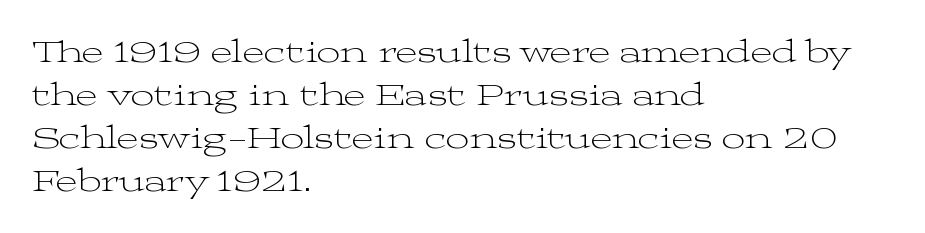
Q: Is the text bold? A: No.
Q: Is the text italic (slanted)? A: No, it is upright.
Q: Is the typeface a serif or a sans-serif typeface? A: Serif.
Q: Is the text underlined? A: No.
Q: How is the paragraph aligned? A: Left-aligned.
Q: Is the spacing between letters normal or unusually wide? A: Normal.
Q: Is the spacing between lines tight, normal or loose? A: Normal.
Q: Width (condensed, normal, or wide)? A: Wide.
Q: Stroke contrast? A: Medium.
Q: x-height? A: Medium.
Q: Monospaced? A: No.
